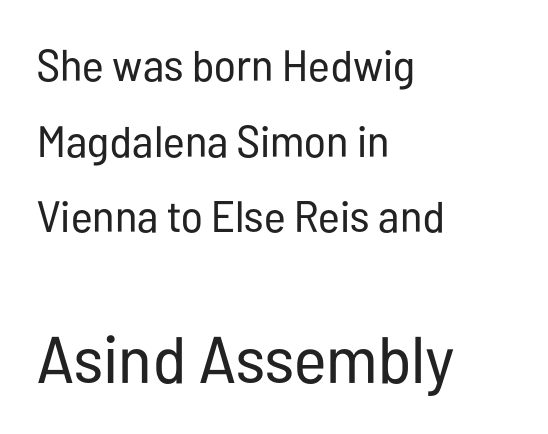
Q: Is the text bold? A: No.
Q: Is the text italic (slanted)? A: No, it is upright.
Q: Is the typeface a serif or a sans-serif typeface? A: Sans-serif.
Q: Is the text underlined? A: No.
Q: How is the paragraph aligned? A: Left-aligned.
Q: Is the spacing between letters normal or unusually wide? A: Normal.
Q: Which block of text is set in a larger size, the first (top) or the second (bottom)? A: The second (bottom) one.
Q: Width (condensed, normal, or wide)? A: Condensed.
Q: Stroke contrast? A: Low.
Q: x-height? A: Medium.
Q: Monospaced? A: No.
